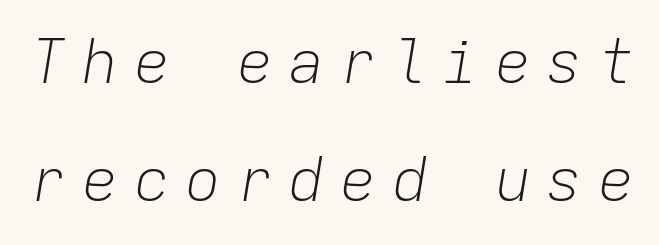
{"italic": "yes", "lean": "right", "slant_degrees": 9, "bold": "no", "weight": "light", "width": "normal", "stroke_contrast": "low", "x_height": "medium", "monospaced": "yes", "underline": "no", "line_spacing": "loose", "line_spacing_ratio": 1.97, "letter_spacing": "wide", "letter_spacing_em": 0.26, "glyph_px": 60}
